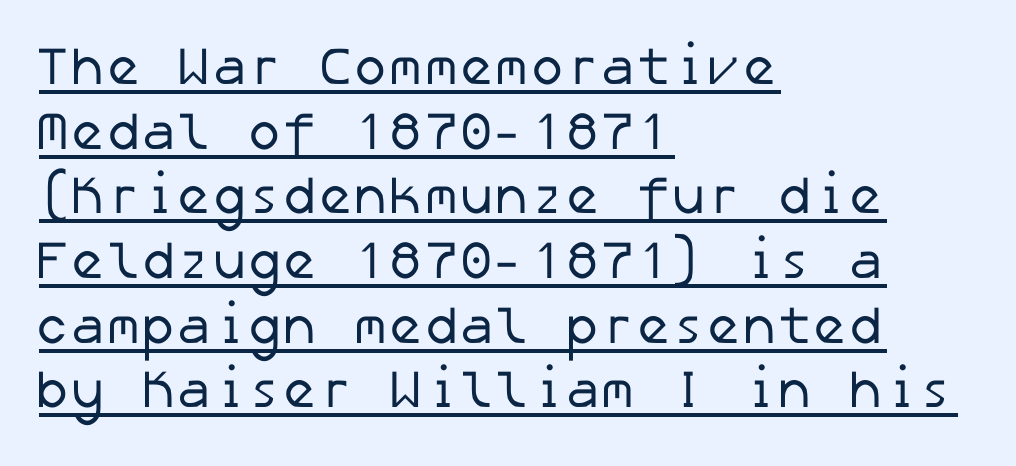
A rule runs beneath these lines of type. This is not heavy type; no bold has been used. This rendering uses left alignment, leaving the right contour irregular. A typesetter would call this zero additional tracking. Does the type have serifs? No, each stem ends abruptly.
